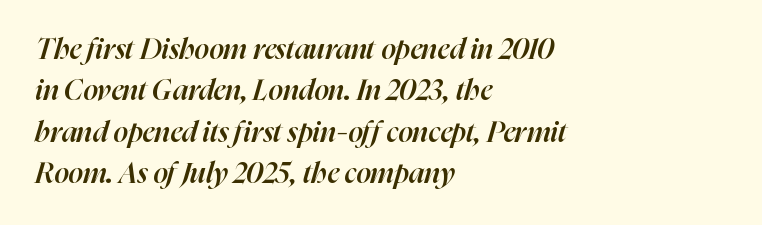
{"italic": "yes", "lean": "right", "slant_degrees": 16, "bold": "semi", "weight": "semibold", "width": "normal", "stroke_contrast": "high", "x_height": "medium", "monospaced": "no", "underline": "no", "align": "left", "line_spacing": "normal", "line_spacing_ratio": 1.43, "letter_spacing": "normal", "letter_spacing_em": 0.0, "glyph_px": 29}
